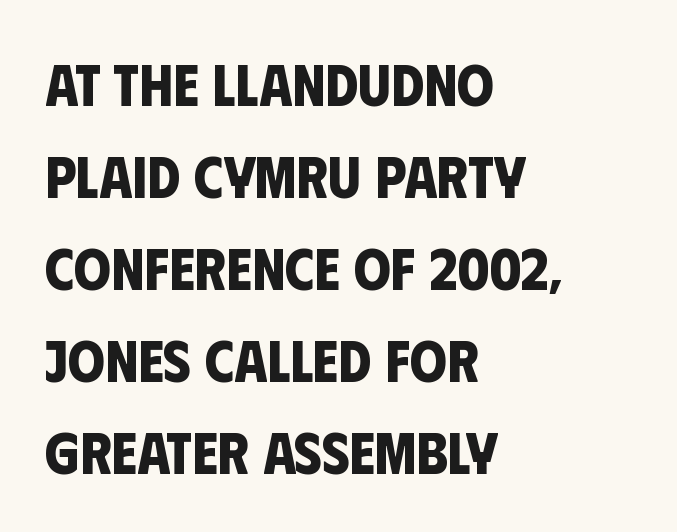
Q: Is the text bold? A: Yes.
Q: Is the typeface a serif or a sans-serif typeface? A: Sans-serif.
Q: Is the text underlined? A: No.
Q: How is the paragraph aligned? A: Left-aligned.
Q: Is the spacing between letters normal or unusually wide? A: Normal.
Q: Is the spacing between lines tight, normal or loose? A: Normal.
Q: Width (condensed, normal, or wide)? A: Condensed.
Q: Stroke contrast? A: Low.
Q: x-height? A: Large.
Q: Monospaced? A: No.
